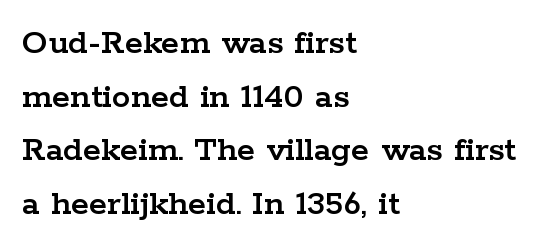
The image shows 37 px wide serif type, upright; set left-aligned, normal line spacing (1.45x), normal letter spacing, not underlined; low stroke contrast and a medium x-height.
